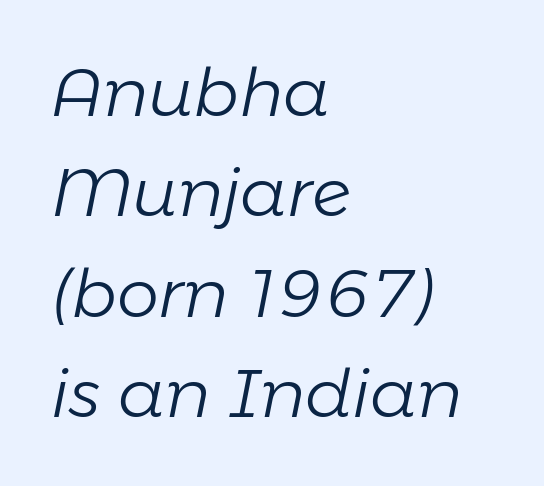
Q: Is the text bold? A: No.
Q: Is the text italic (slanted)? A: Yes, it leans right by about 11 degrees.
Q: Is the text underlined? A: No.
Q: How is the paragraph aligned? A: Left-aligned.
Q: Is the spacing between letters normal or unusually wide? A: Normal.
Q: Is the spacing between lines tight, normal or loose? A: Normal.
Q: Width (condensed, normal, or wide)? A: Normal.
Q: Stroke contrast? A: Low.
Q: x-height? A: Medium.
Q: Monospaced? A: No.
